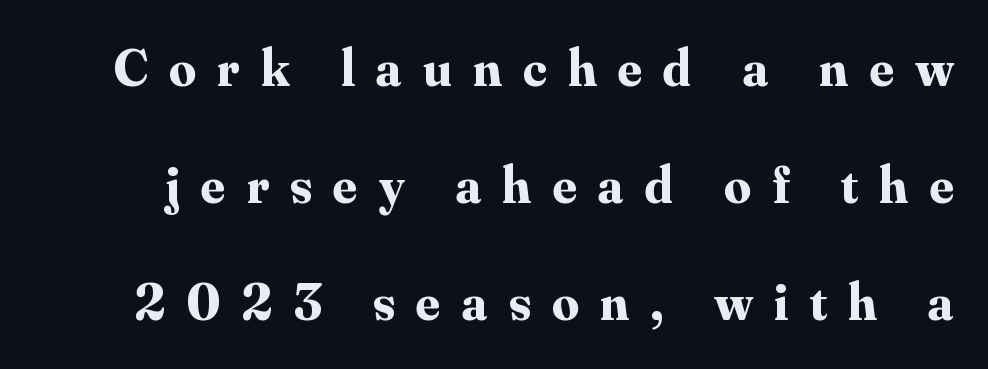
{"serif": "yes", "italic": "no", "bold": "yes", "weight": "bold", "width": "normal", "stroke_contrast": "medium", "x_height": "small", "monospaced": "no", "underline": "no", "line_spacing": "loose", "line_spacing_ratio": 2.21, "letter_spacing": "wide", "letter_spacing_em": 0.4, "glyph_px": 53}
